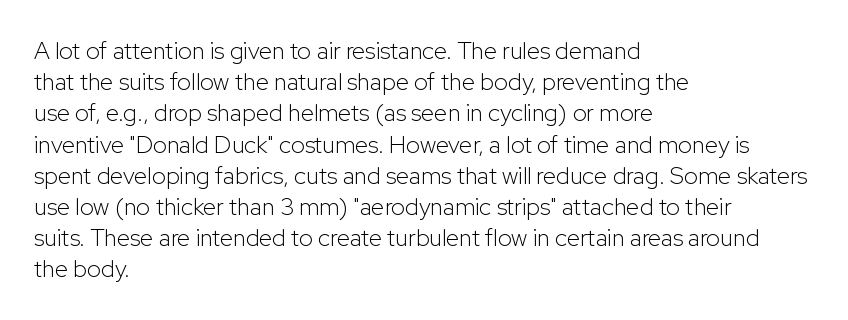
Q: Is the text bold? A: No.
Q: Is the text italic (slanted)? A: No, it is upright.
Q: Is the text underlined? A: No.
Q: How is the paragraph aligned? A: Left-aligned.
Q: Is the spacing between letters normal or unusually wide? A: Normal.
Q: Is the spacing between lines tight, normal or loose? A: Normal.
